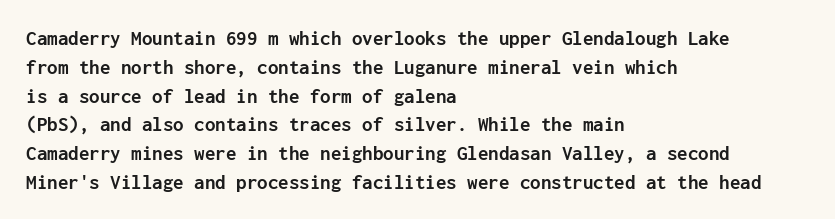
Leftover space on each line is placed entirely after the last word. The baseline area is clear. Tracking value appears to be zero — textbook default spacing. Is the type bold? Yes — the strokes are clearly thick and heavy.
